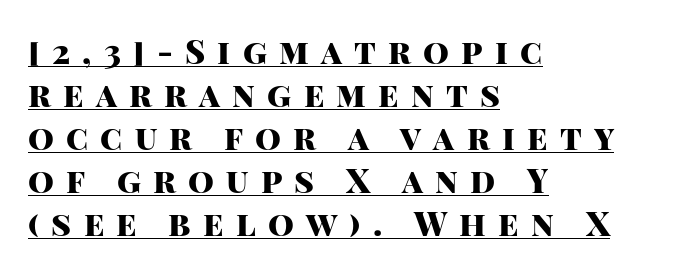
The image shows 33 px heavy sans-serif type, upright; set left-aligned, normal line spacing (1.3x), unusually wide letter spacing (+0.37 em), underlined; high stroke contrast and a large x-height.
